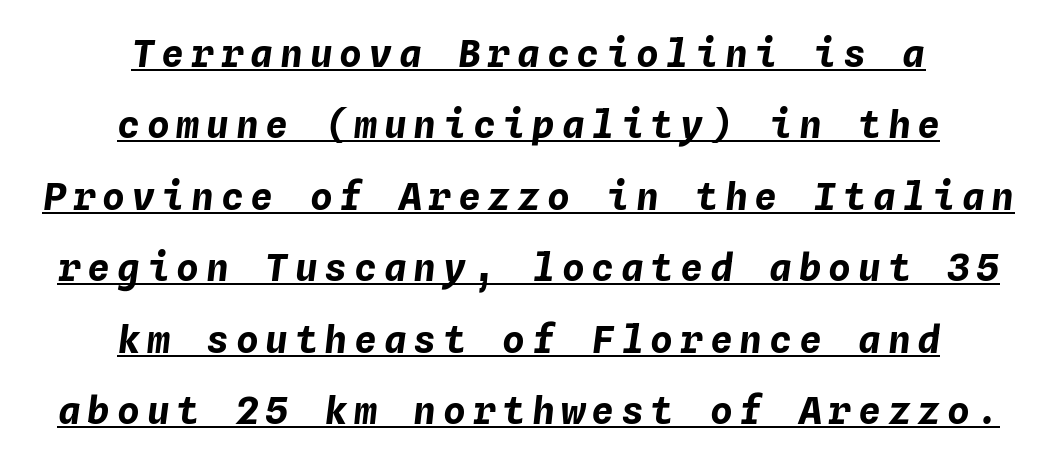
Q: Is the text bold? A: Yes.
Q: Is the text italic (slanted)? A: Yes, it leans right by about 4 degrees.
Q: Is the text underlined? A: Yes.
Q: How is the paragraph aligned? A: Centered.
Q: Width (condensed, normal, or wide)? A: Normal.
Q: Stroke contrast? A: Low.
Q: x-height? A: Medium.
Q: Monospaced? A: Yes.
